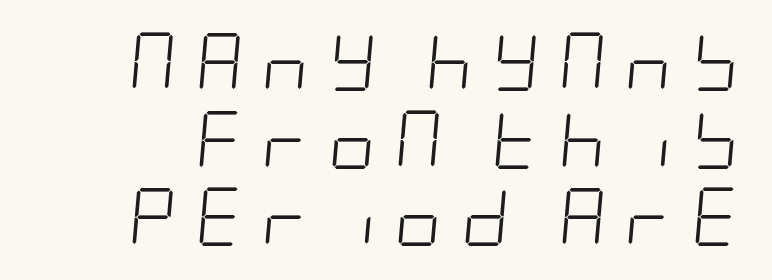
The letters look calm and open, with moderate or lighter stems. Type without underlining. Interline gaps are of average width in this sample. Characters are canted at an angle relative to the baseline's perpendicular. Look at the tracking — it's clearly loosened, letters drifting apart.
